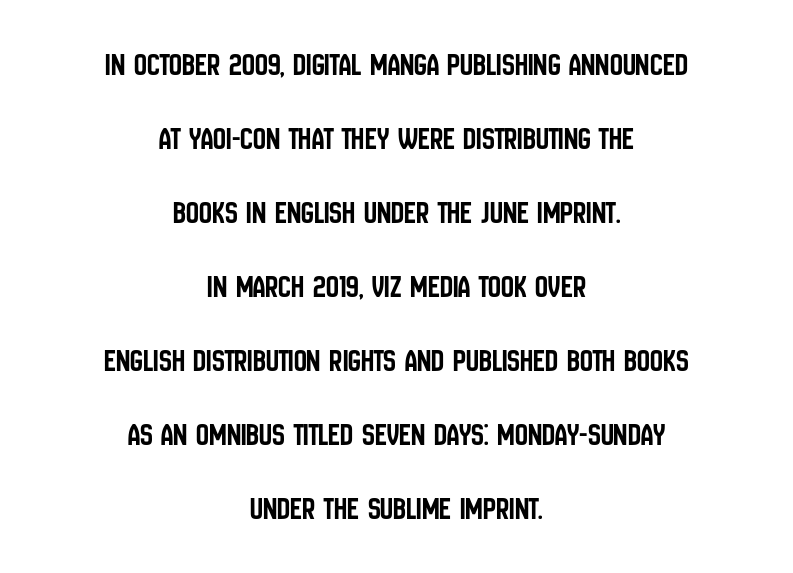
{"serif": "no", "italic": "no", "width": "condensed", "stroke_contrast": "low", "x_height": "large", "monospaced": "no", "underline": "no", "align": "center", "line_spacing": "loose", "line_spacing_ratio": 2.31, "letter_spacing": "normal", "letter_spacing_em": 0.0, "glyph_px": 32}
